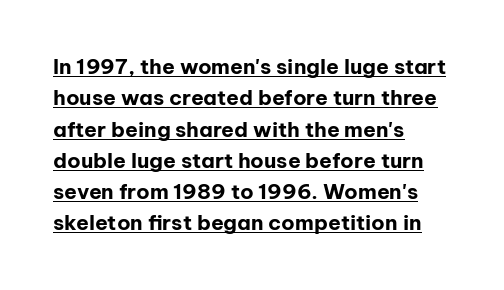
The image shows 21 px bold type, upright; set left-aligned, normal line spacing (1.49x), normal letter spacing, underlined.
